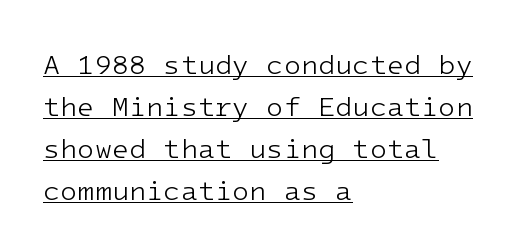
{"serif": "no", "italic": "no", "bold": "no", "weight": "light", "width": "normal", "stroke_contrast": "low", "x_height": "medium", "monospaced": "yes", "underline": "yes", "align": "left", "line_spacing": "normal", "line_spacing_ratio": 1.5, "letter_spacing": "normal", "letter_spacing_em": 0.0, "glyph_px": 28}
